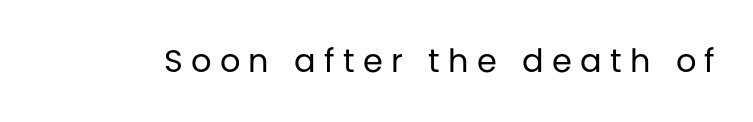
{"serif": "no", "italic": "no", "bold": "no", "weight": "regular", "width": "normal", "stroke_contrast": "low", "x_height": "large", "monospaced": "no", "underline": "no", "letter_spacing": "wide", "letter_spacing_em": 0.26, "glyph_px": 32}
